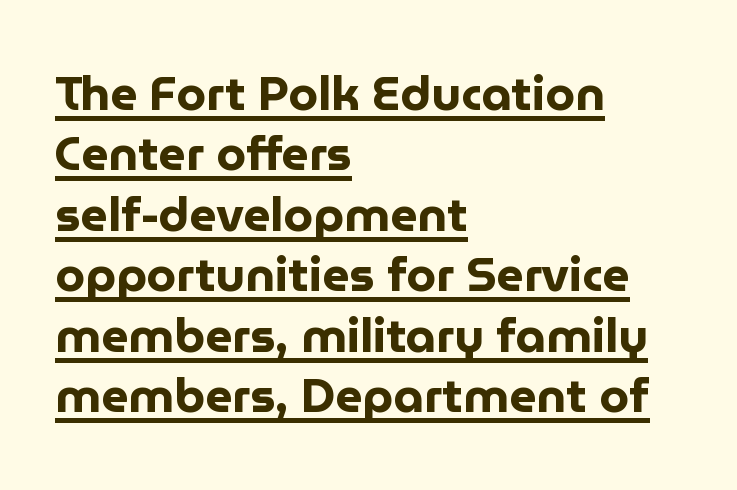
The image shows 48 px bold sans-serif type, upright; set left-aligned, normal line spacing (1.26x), normal letter spacing, underlined; low stroke contrast and a medium x-height.
